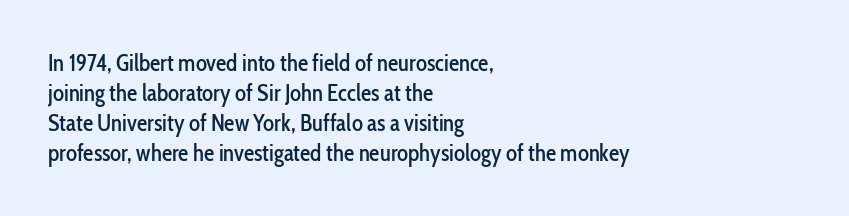
The image shows 23 px text type, upright; set left-aligned, normal line spacing (1.31x), normal letter spacing, not underlined.
